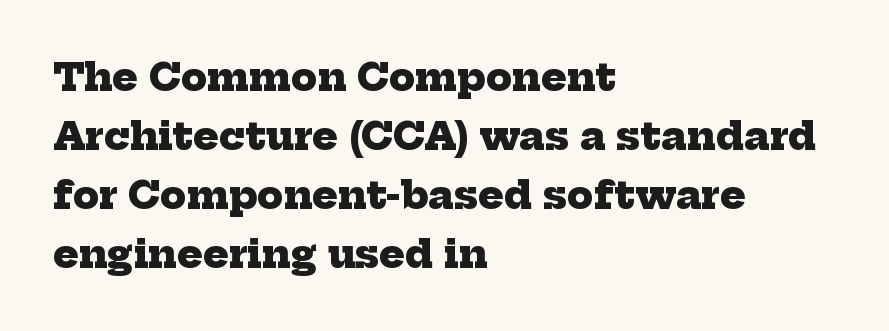
The image shows 38 px heavy serif type; set left-aligned, normal line spacing (1.55x), normal letter spacing, not underlined; low stroke contrast and a medium x-height.
